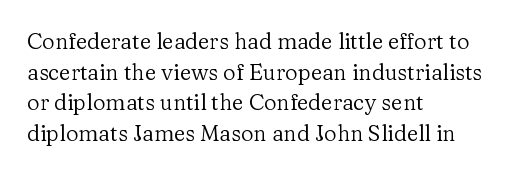
Here the glyphs are tracked normally, forming tight word shapes. This sample keeps an unexceptional amount of space between lines. Every character sits straight up, as roman type does. Each stroke keeps to a modest, everyday thickness or less. This rendering uses left alignment, leaving the right contour irregular. Descenders are the only things crossing below the line.
